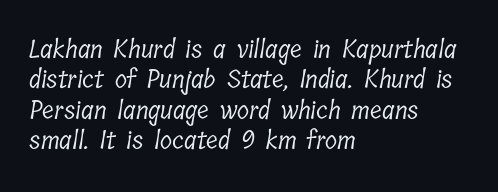
Q: Is the text bold? A: No.
Q: Is the text underlined? A: No.
Q: How is the paragraph aligned? A: Left-aligned.
Q: Is the spacing between letters normal or unusually wide? A: Normal.
